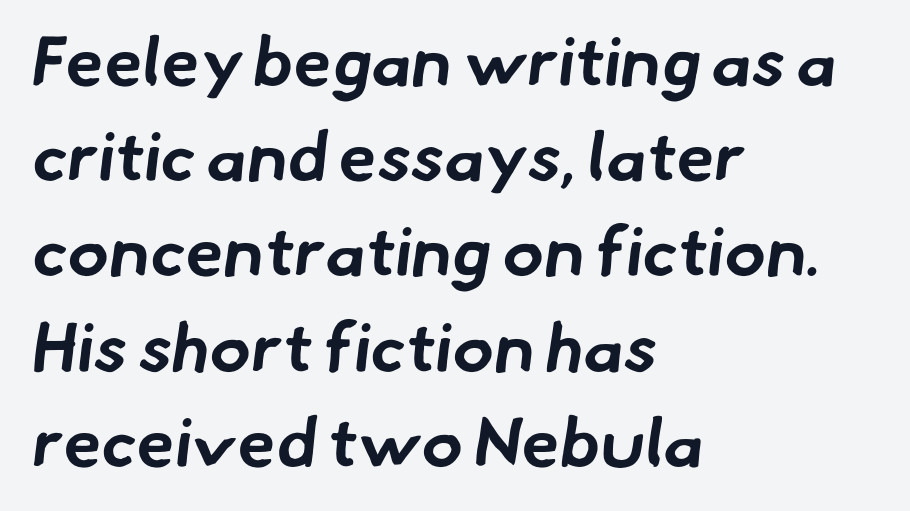
Regular leading. The typesetting leans heavy: a genuine bold. Here the designer chose a conventional face with non-uniform glyph widths. A student would call this left alignment; a typographer would say flush left, rag right. Check under the words: just untouched page. These lines keep a tight, regular rhythm from letter to letter.
